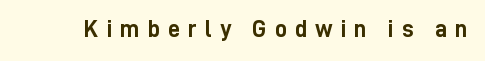
Q: Is the text bold? A: Yes.
Q: Is the text italic (slanted)? A: No, it is upright.
Q: Is the text underlined? A: No.
Q: Is the spacing between letters normal or unusually wide? A: Unusually wide.
